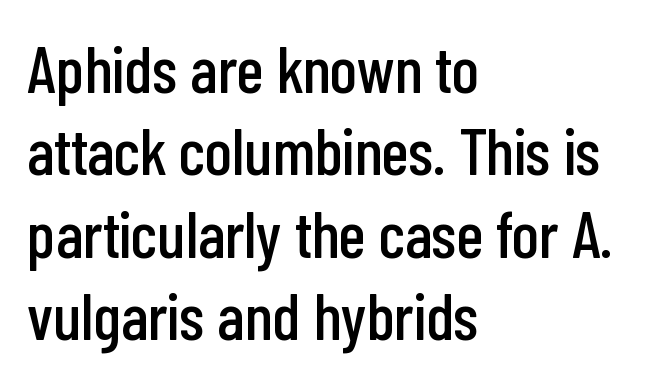
Characters remain perfectly vertical along every line. Here the designer chose a conventional face with non-uniform glyph widths. The ragged edge is on the right, which tells us the setting is flush left. A bare baseline throughout the passage. Tracking here is standard; glyphs follow each other at the usual distance. Check where the strokes stop: nothing finishes them off — pure sans.
